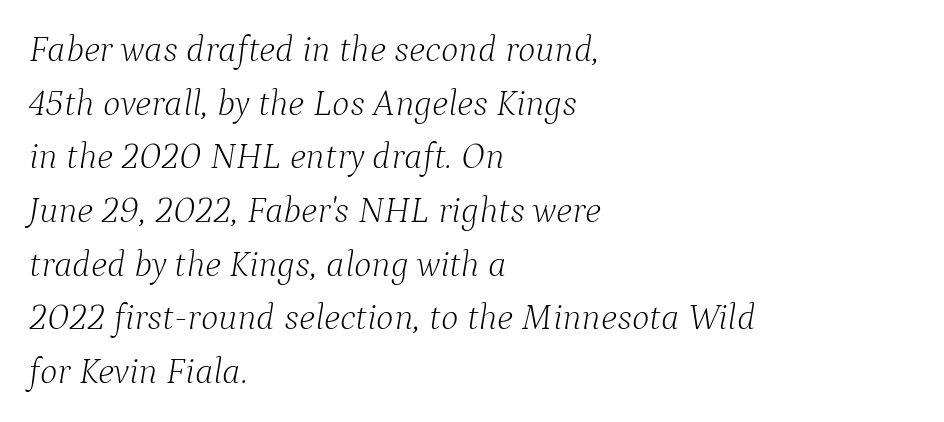
The image shows 37 px light serif type, italic (leaning right); set left-aligned, normal line spacing (1.45x), normal letter spacing, not underlined; low stroke contrast and a medium x-height.
